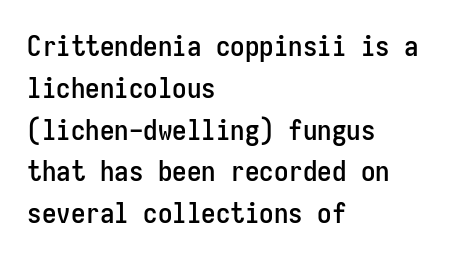
{"serif": "no", "italic": "no", "width": "condensed", "stroke_contrast": "low", "x_height": "medium", "monospaced": "yes", "underline": "no", "align": "left", "line_spacing": "normal", "line_spacing_ratio": 1.44, "letter_spacing": "normal", "letter_spacing_em": 0.0, "glyph_px": 29}
